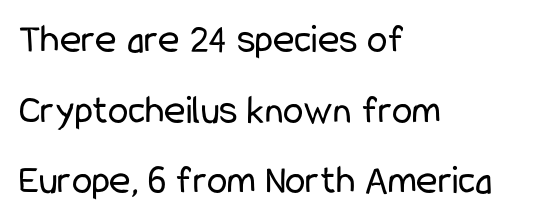
The characters display no serif detailing; their extremities are plain. Typeset ragged right — the left edge is the straight one. This sample has the flowing, uneven cadence of proportional lettering. Quick note: underline off.
